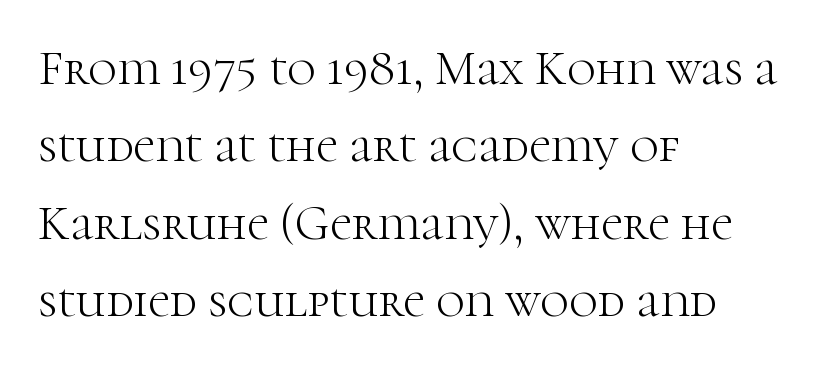
{"serif": "yes", "italic": "no", "bold": "no", "weight": "light", "width": "normal", "stroke_contrast": "high", "x_height": "medium", "monospaced": "no", "underline": "no", "align": "left", "line_spacing": "normal", "line_spacing_ratio": 1.58, "letter_spacing": "normal", "letter_spacing_em": 0.0, "glyph_px": 49}
